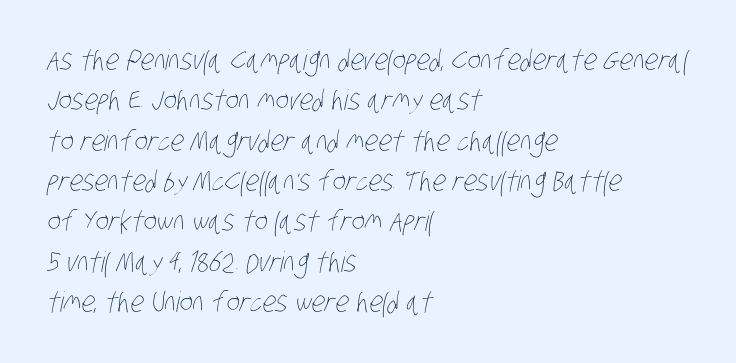
A normal amount of white space separates one row of letters from the next. Nothing unusual about the tracking: characters are spaced as the font intends. These lines are rendered in a variable-pitch font. The weight would be labelled regular, book, light, or lighter still. A clean baseline with only descenders dipping below it.
